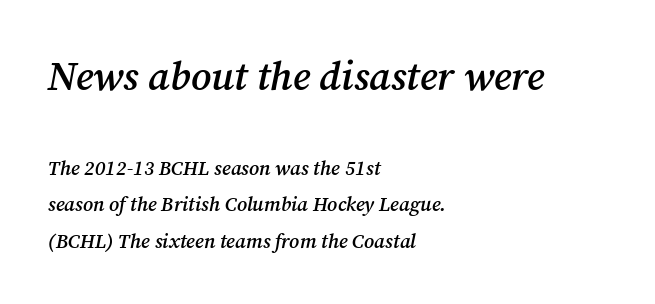
Q: Is the text bold? A: Semi-bold.
Q: Is the text italic (slanted)? A: Yes, it leans right by about 12 degrees.
Q: Is the typeface a serif or a sans-serif typeface? A: Serif.
Q: Is the text underlined? A: No.
Q: How is the paragraph aligned? A: Left-aligned.
Q: Is the spacing between letters normal or unusually wide? A: Normal.
Q: Which block of text is set in a larger size, the first (top) or the second (bottom)? A: The first (top) one.
Q: Width (condensed, normal, or wide)? A: Normal.
Q: Stroke contrast? A: Medium.
Q: x-height? A: Medium.
Q: Monospaced? A: No.
